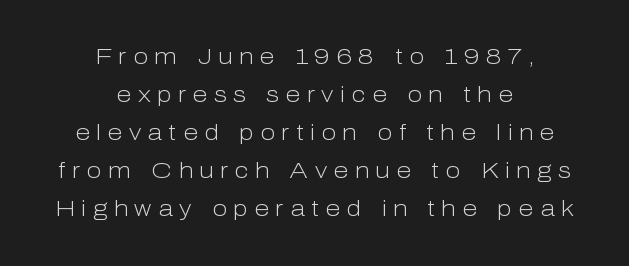
Q: Is the text bold? A: No.
Q: Is the text italic (slanted)? A: No, it is upright.
Q: Is the text underlined? A: No.
Q: How is the paragraph aligned? A: Centered.
Q: Is the spacing between letters normal or unusually wide? A: Unusually wide.
